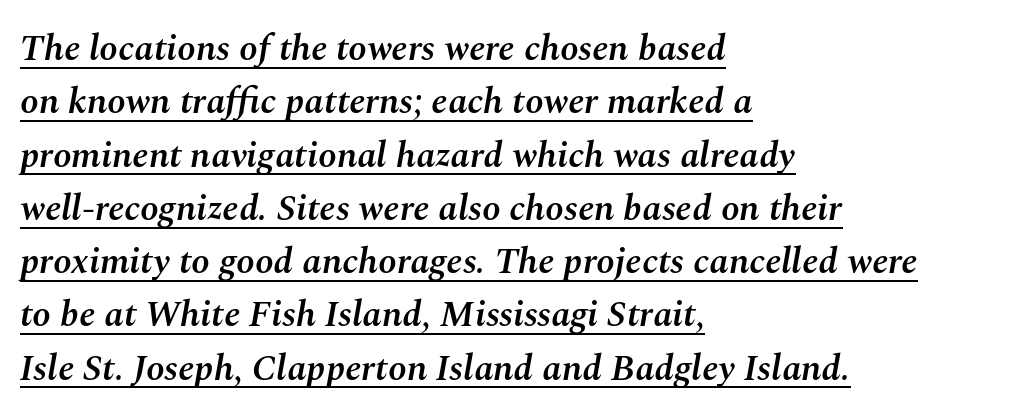
The image shows 37 px semibold type, italic (leaning right); set left-aligned, normal line spacing (1.44x), normal letter spacing, underlined; medium stroke contrast and a medium x-height.
